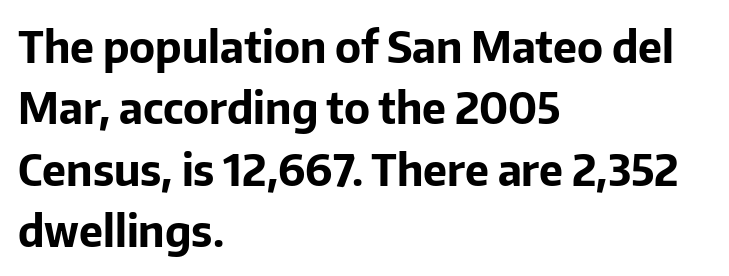
The image shows 43 px bold sans-serif type, upright; set left-aligned, normal line spacing (1.43x), normal letter spacing, not underlined; low stroke contrast and a medium x-height.
